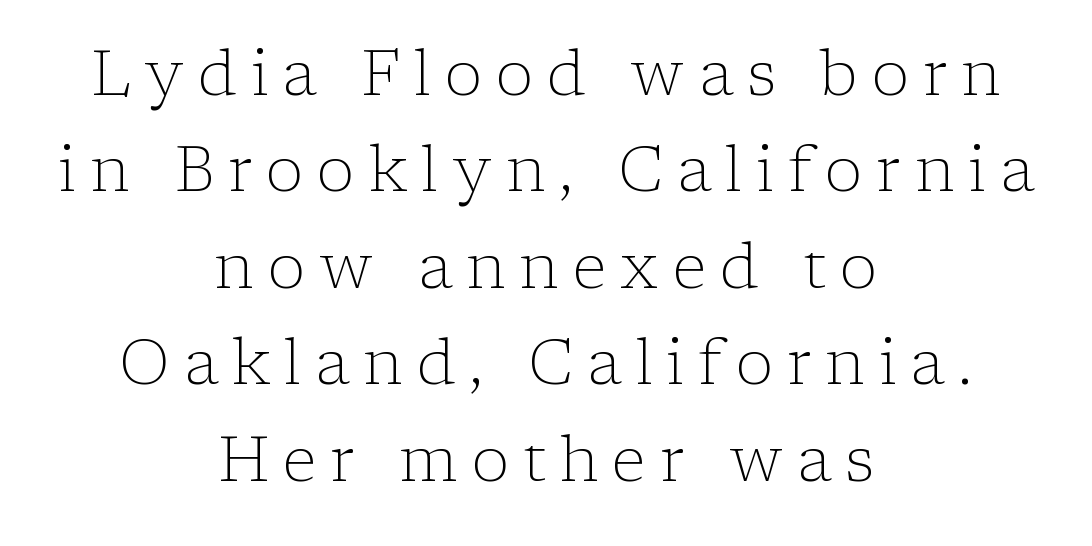
The passage shown is typed in a proportional face where columns would drift. The letters look calm and open, with moderate or lighter stems. Any mark beneath the type? The region is blank. The text was rendered using a seriffed face with decorative stroke endings.
